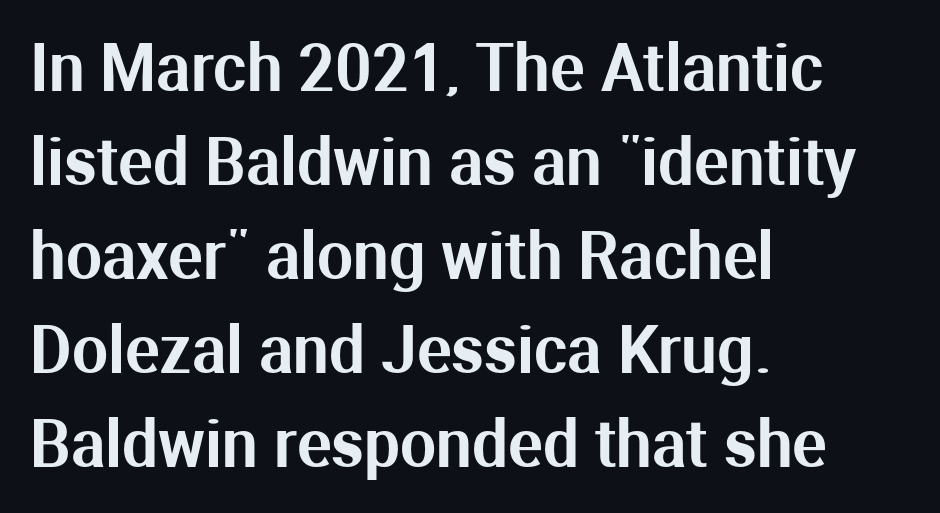
{"serif": "no", "italic": "no", "width": "normal", "stroke_contrast": "medium", "x_height": "medium", "monospaced": "no", "underline": "no", "align": "left", "line_spacing": "normal", "line_spacing_ratio": 1.47, "letter_spacing": "normal", "letter_spacing_em": 0.0, "glyph_px": 64}
